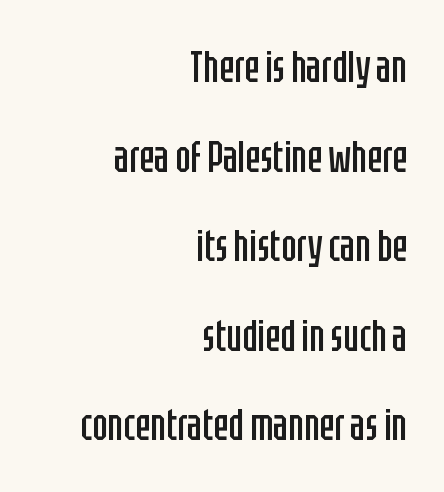
{"serif": "no", "italic": "no", "bold": "no", "weight": "regular", "width": "condensed", "stroke_contrast": "low", "x_height": "large", "monospaced": "no", "underline": "no", "align": "right", "line_spacing": "loose", "line_spacing_ratio": 1.99, "letter_spacing": "normal", "letter_spacing_em": 0.0, "glyph_px": 45}
